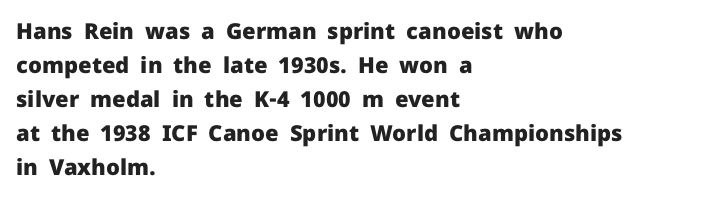
The image shows 22 px bold type, upright; set left-aligned, normal line spacing (1.55x), normal letter spacing, not underlined.
